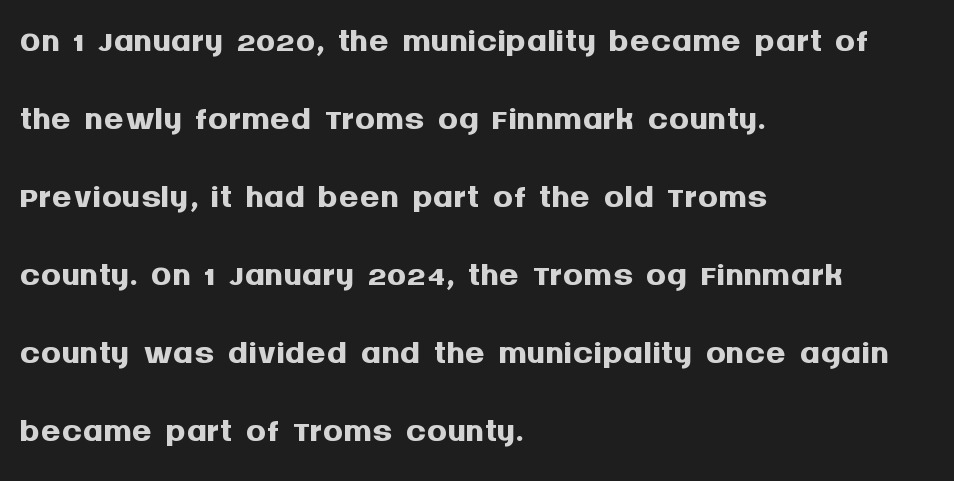
To sum up the face: it is a sans, with no serifs. Each new line begins a customary step beneath the previous one. The rendering uses natural spacing where letterforms have individual widths. Visually the block forms a straight wall on the left and a jagged coastline on the right.
